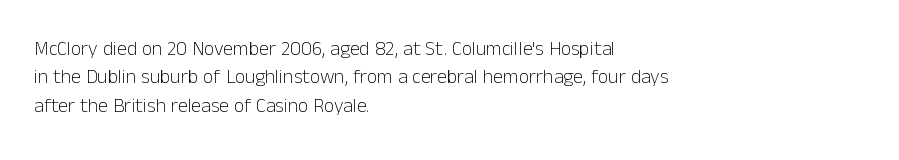
{"italic": "no", "bold": "no", "underline": "no", "align": "left", "line_spacing": "normal", "line_spacing_ratio": 1.42, "letter_spacing": "normal", "letter_spacing_em": 0.0, "glyph_px": 20}
